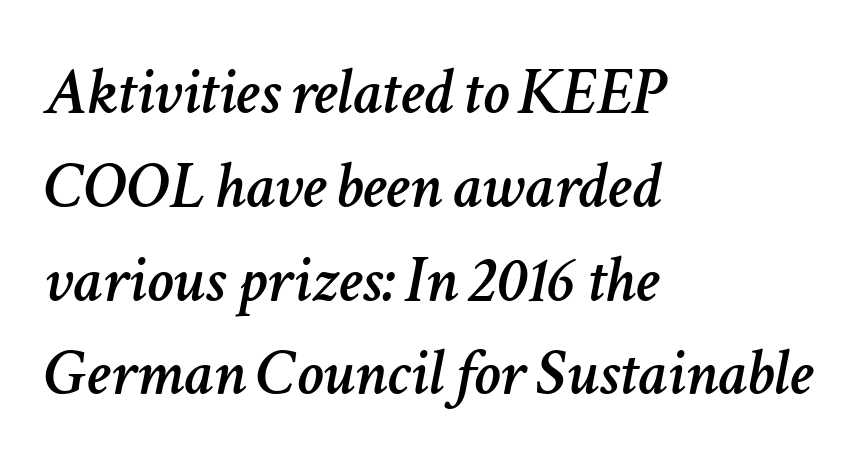
The image shows 67 px text type, italic (leaning right); set left-aligned, normal line spacing (1.4x), normal letter spacing, not underlined; low stroke contrast and a medium x-height.
